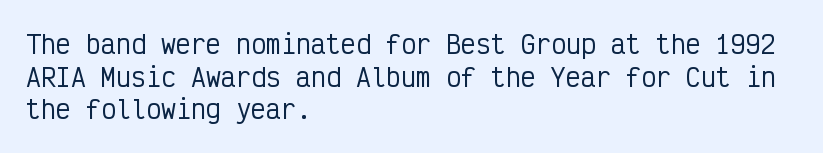
The image shows 25 px text type, upright; set left-aligned, normal line spacing (1.31x), normal letter spacing, not underlined.
